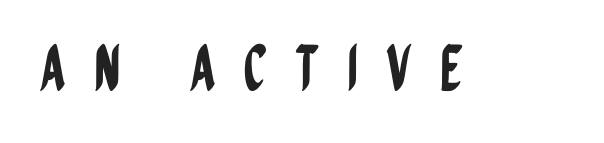
Is this a fixed-width face? No — the glyphs have proportional, varying widths. Notice how the stems are strictly vertical — no italics here. Each word looks stretched out because of the extra space between its letters. Regarding serifs, this sample does without them.
